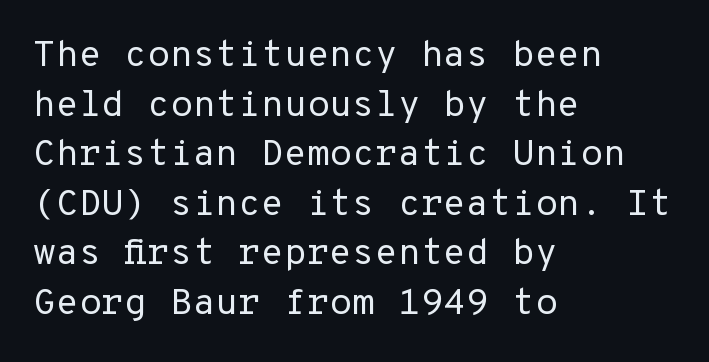
The text block is weighted toward the left margin, trailing off unevenly rightward. I'd call this a sans setting — the letters go barefoot. No chunkiness to these letters — they're not bold. Quick note: interline space is typical.
